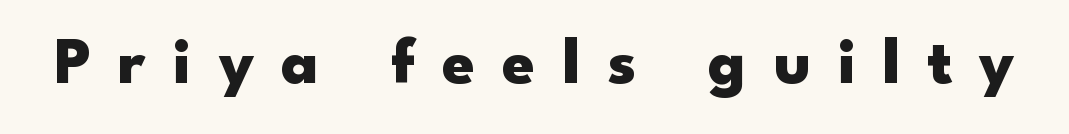
Q: Is the text bold? A: Yes.
Q: Is the text italic (slanted)? A: No, it is upright.
Q: Is the typeface a serif or a sans-serif typeface? A: Sans-serif.
Q: Is the text underlined? A: No.
Q: Is the spacing between letters normal or unusually wide? A: Unusually wide.
Q: Width (condensed, normal, or wide)? A: Wide.
Q: Stroke contrast? A: Low.
Q: x-height? A: Small.
Q: Monospaced? A: No.
